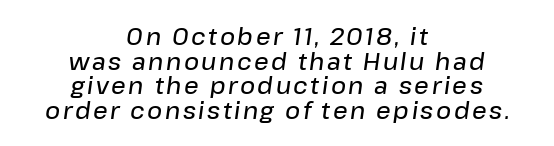
{"italic": "yes", "lean": "right", "slant_degrees": 8, "bold": "semi", "underline": "no", "align": "center", "line_spacing": "tight", "line_spacing_ratio": 1.07, "glyph_px": 23}
